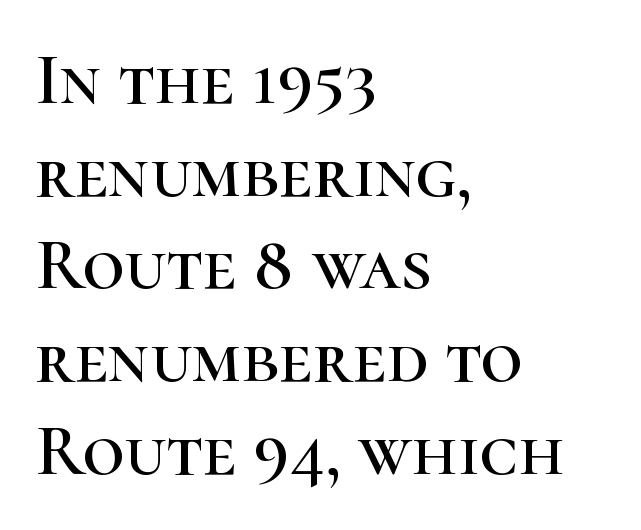
Q: Is the text italic (slanted)? A: No, it is upright.
Q: Is the typeface a serif or a sans-serif typeface? A: Serif.
Q: Is the text underlined? A: No.
Q: How is the paragraph aligned? A: Left-aligned.
Q: Is the spacing between letters normal or unusually wide? A: Normal.
Q: Is the spacing between lines tight, normal or loose? A: Normal.
Q: Width (condensed, normal, or wide)? A: Normal.
Q: Stroke contrast? A: High.
Q: x-height? A: Medium.
Q: Monospaced? A: No.
